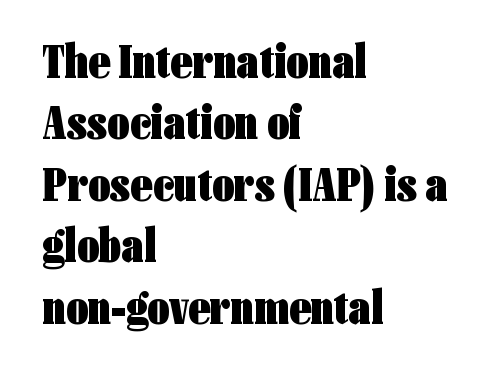
Set as a true bold cut, around the 700 mark. Type style note: lacks serifs. Line beginnings align vertically; line endings do not. The rendering uses a moderate line-height, typical for paragraphs. Caption: standard tracking, unaltered.
